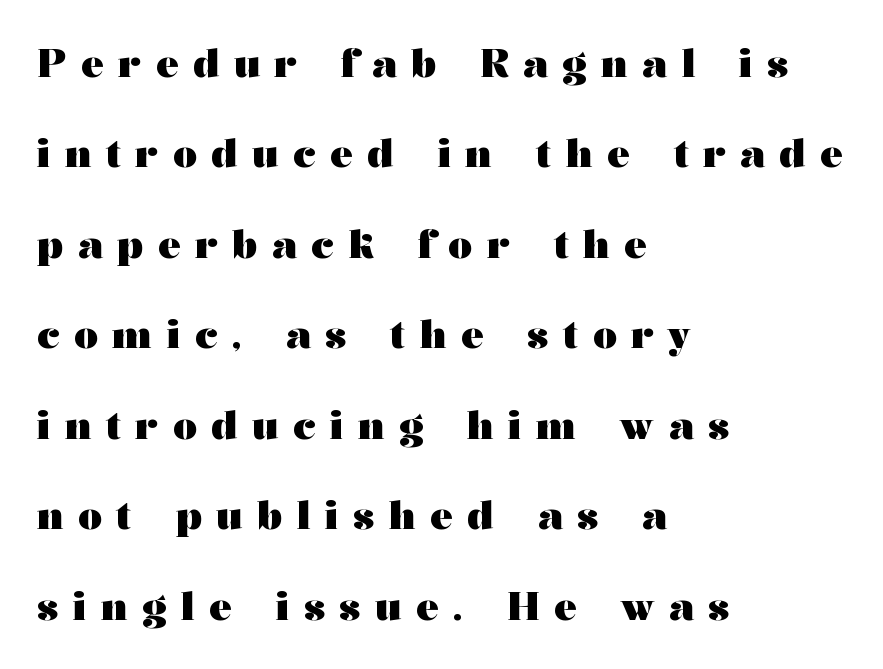
The image shows 38 px heavy, wide serif type, upright; set left-aligned, loose line spacing (2.38x), unusually wide letter spacing (+0.38 em), not underlined; medium stroke contrast and a medium x-height.
